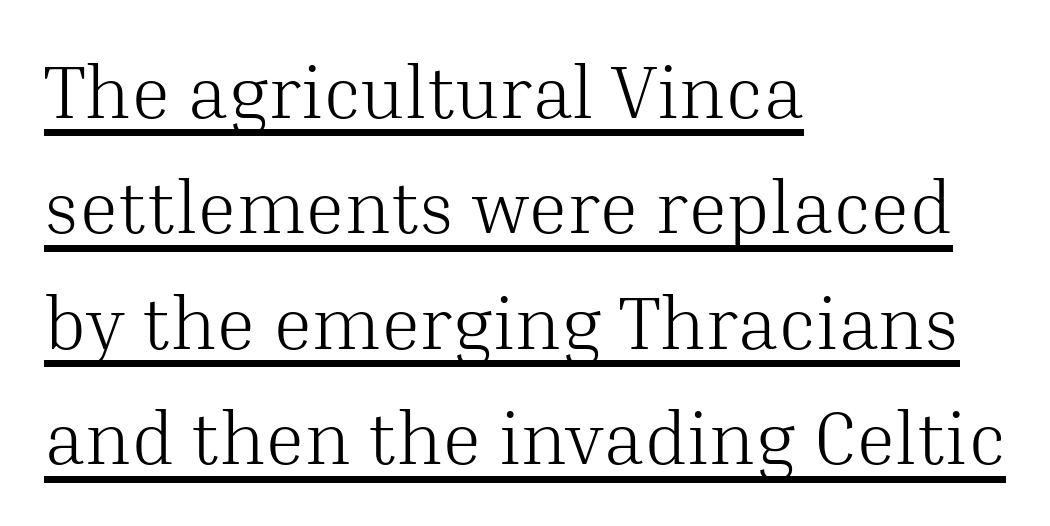
Is there any slant? The stems are plumb. The designer went with a serif here, giving each stem small feet. You could call the tracking neutral — neither tight nor loose. The compositor pushed each line to the left boundary.
